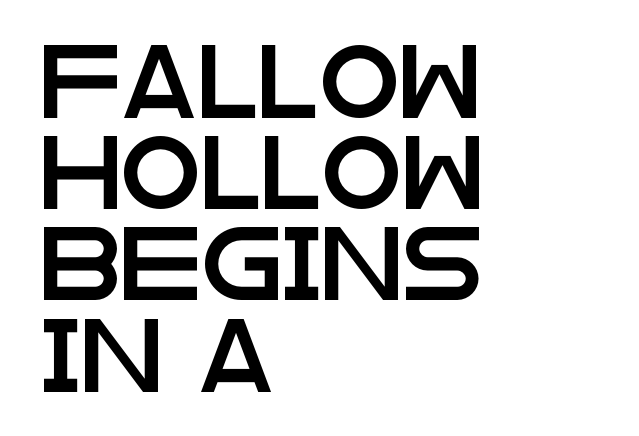
{"serif": "no", "italic": "no", "width": "wide", "stroke_contrast": "low", "x_height": "large", "monospaced": "no", "underline": "no", "align": "left", "line_spacing": "normal", "line_spacing_ratio": 1.25, "letter_spacing": "normal", "letter_spacing_em": 0.0, "glyph_px": 73}
